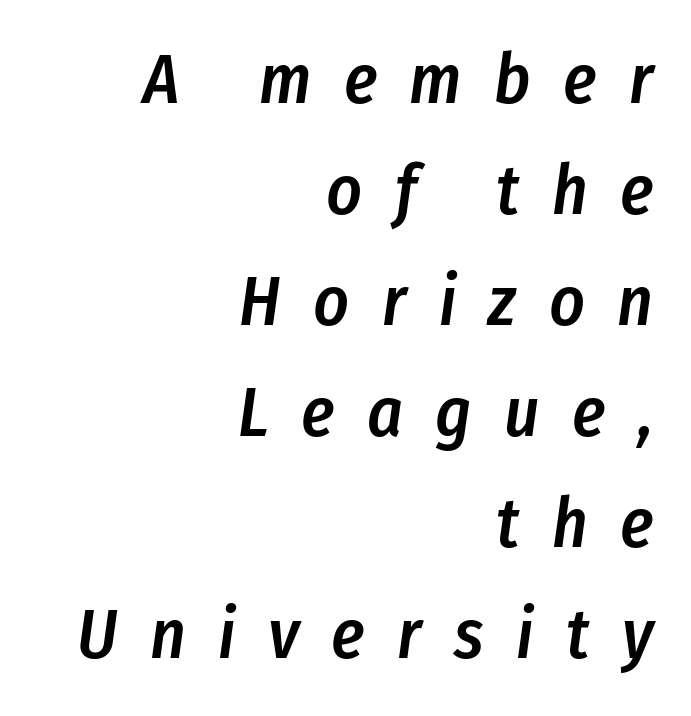
What weight is shown? A semibold, between regular and bold. Each line ends at the same right margin while the left side varies. The space directly below the letters is spotless. The face used here is rendered with a markedly widened letterfit. Proportional: the letters do not fall into vertical columns. Students, observe: this is what conventionally led text looks like.
